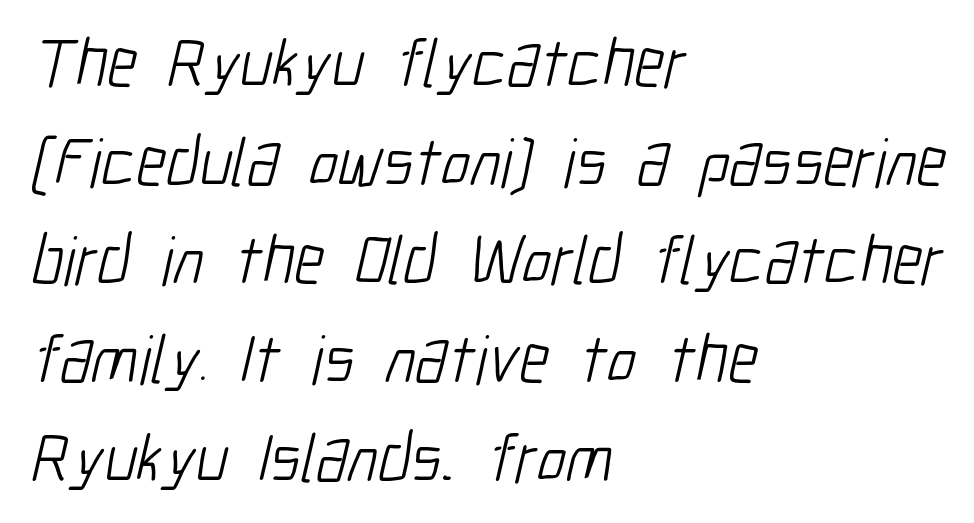
{"serif": "no", "bold": "no", "weight": "light", "width": "condensed", "stroke_contrast": "low", "x_height": "medium", "monospaced": "no", "underline": "no", "align": "left", "line_spacing": "normal", "line_spacing_ratio": 1.43, "letter_spacing": "normal", "letter_spacing_em": 0.0, "glyph_px": 69}
